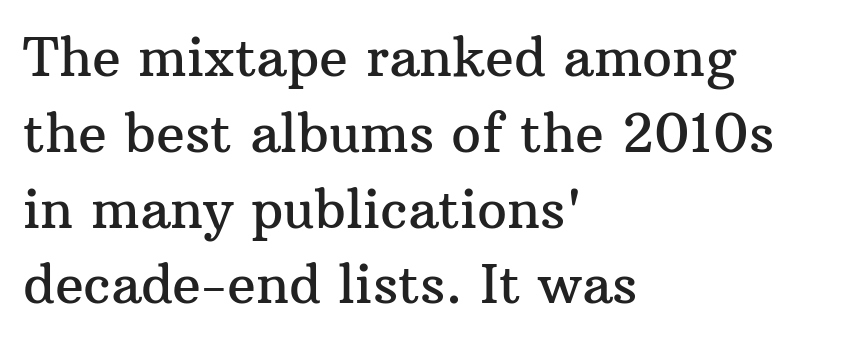
{"serif": "yes", "italic": "no", "width": "normal", "stroke_contrast": "medium", "x_height": "medium", "monospaced": "no", "underline": "no", "align": "left", "line_spacing": "normal", "line_spacing_ratio": 1.43, "letter_spacing": "normal", "letter_spacing_em": 0.0, "glyph_px": 53}
